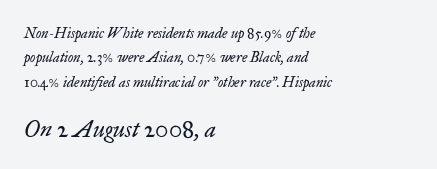
You get the small type first, then a jump to larger type. Any mark beneath the type? The region is blank. Line starts are locked; line ends wander. The passage shown has conventional tracking throughout. The typesetting does not lean heavy: it is not bold. An italicized treatment has been applied to the whole sample.
